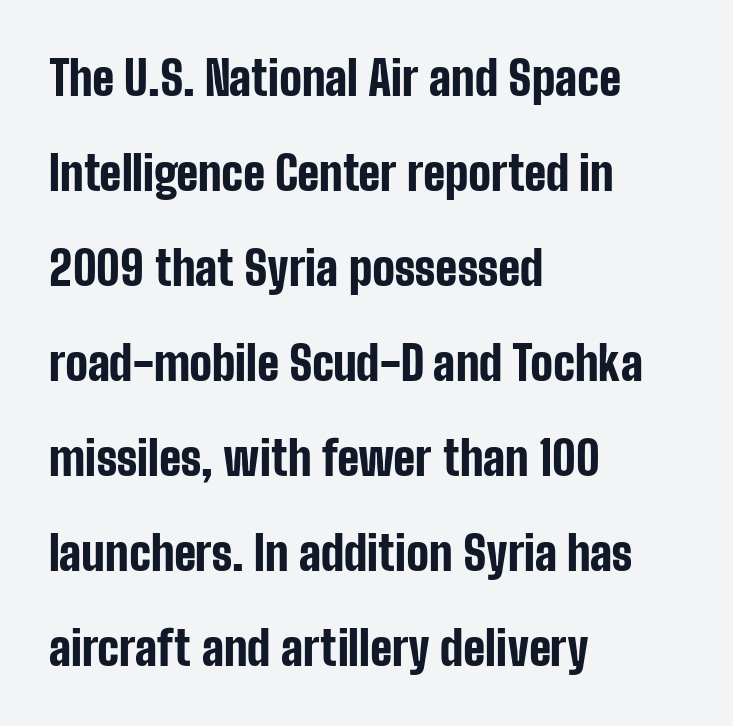
Q: Is the text bold? A: Yes.
Q: Is the text italic (slanted)? A: No, it is upright.
Q: Is the typeface a serif or a sans-serif typeface? A: Sans-serif.
Q: Is the text underlined? A: No.
Q: How is the paragraph aligned? A: Left-aligned.
Q: Is the spacing between letters normal or unusually wide? A: Normal.
Q: Is the spacing between lines tight, normal or loose? A: Loose.
Q: Width (condensed, normal, or wide)? A: Condensed.
Q: Stroke contrast? A: Low.
Q: x-height? A: Medium.
Q: Monospaced? A: No.
